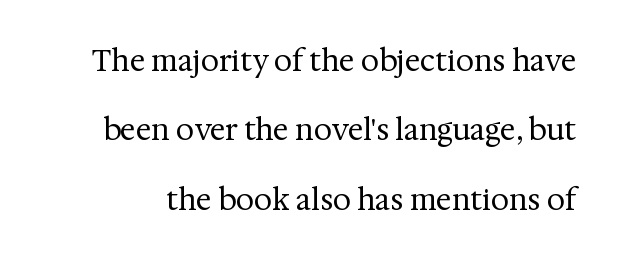
{"serif": "yes", "italic": "no", "bold": "no", "weight": "regular", "width": "normal", "stroke_contrast": "medium", "x_height": "medium", "monospaced": "no", "underline": "no", "line_spacing": "loose", "line_spacing_ratio": 2.39, "letter_spacing": "normal", "letter_spacing_em": 0.0, "glyph_px": 29}
